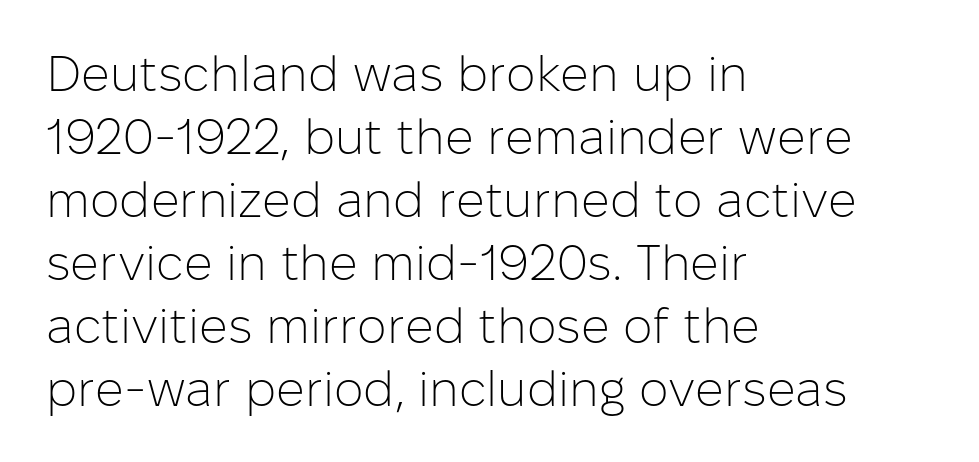
Weight: not bold — regular or lighter. The passage shown is typeset with a sans-serif family. Reading down the column, the eye jumps a familiar distance to each next line. Underline: absent. The typesetter chose a ragged-right arrangement here. These lines are rendered in a variable-pitch font.
